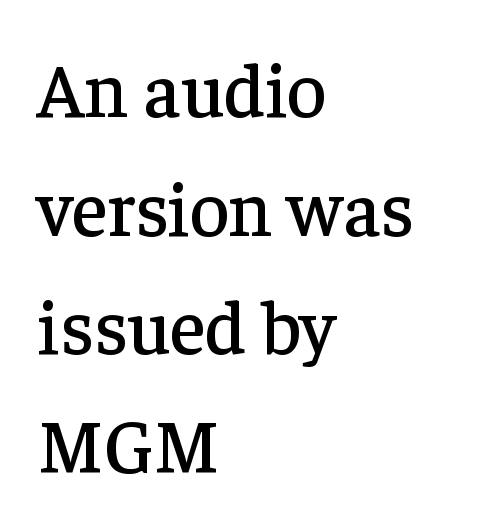
Q: Is the text italic (slanted)? A: No, it is upright.
Q: Is the typeface a serif or a sans-serif typeface? A: Serif.
Q: Is the text underlined? A: No.
Q: How is the paragraph aligned? A: Left-aligned.
Q: Is the spacing between letters normal or unusually wide? A: Normal.
Q: Is the spacing between lines tight, normal or loose? A: Normal.
Q: Width (condensed, normal, or wide)? A: Normal.
Q: Stroke contrast? A: Low.
Q: x-height? A: Medium.
Q: Monospaced? A: No.
